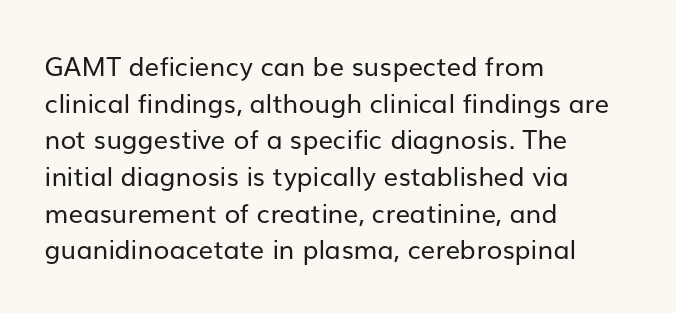
Q: Is the text bold? A: No.
Q: Is the text italic (slanted)? A: No, it is upright.
Q: Is the text underlined? A: No.
Q: How is the paragraph aligned? A: Left-aligned.
Q: Is the spacing between letters normal or unusually wide? A: Normal.
Q: Is the spacing between lines tight, normal or loose? A: Normal.
